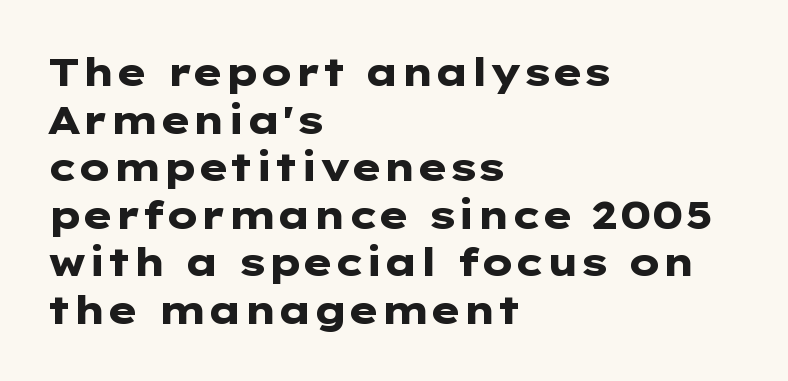
Short and long lines alike share a common starting point at left. In terms of posture, this sample is upright. A full-strength bold gives these letters their thick strokes. Looks like regular typesetting: each glyph gets only the width it needs.
